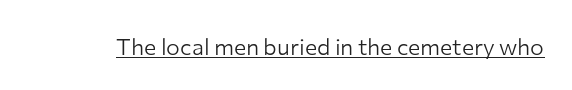
Students, observe the line beneath the letters — that is underlining. You can tell it's not italic because the verticals are truly vertical. Stems here are at most as thick as an everyday book face. Between one letter and the next there's only the usual sliver of space.
